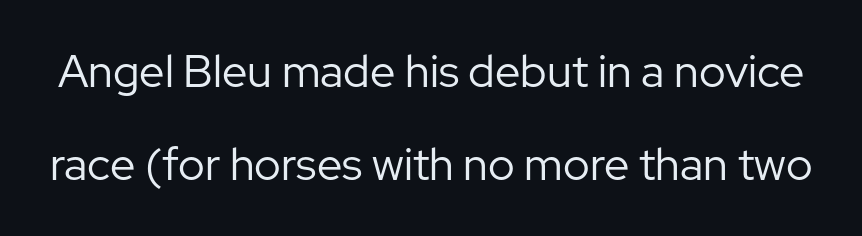
{"serif": "no", "italic": "no", "bold": "no", "weight": "regular", "width": "normal", "stroke_contrast": "low", "x_height": "medium", "monospaced": "no", "underline": "no", "line_spacing": "loose", "line_spacing_ratio": 2.07, "letter_spacing": "normal", "letter_spacing_em": 0.0, "glyph_px": 45}
